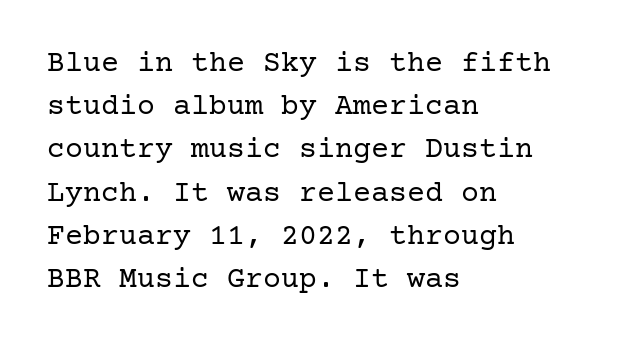
The baseline area is clear. Normally led — the rows are evenly, conventionally spaced. The paragraph has a hard left edge and a soft right edge. Students, note that the glyphs here touch the page at normal intervals. Small tapered or slab feet sit at the stroke ends, so this counts as serif.
